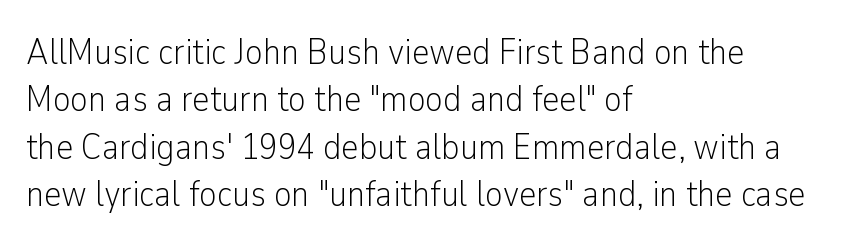
{"serif": "no", "italic": "no", "bold": "no", "weight": "light", "width": "condensed", "stroke_contrast": "low", "x_height": "medium", "monospaced": "no", "underline": "no", "align": "left", "line_spacing": "normal", "line_spacing_ratio": 1.28, "letter_spacing": "normal", "letter_spacing_em": 0.0, "glyph_px": 37}
